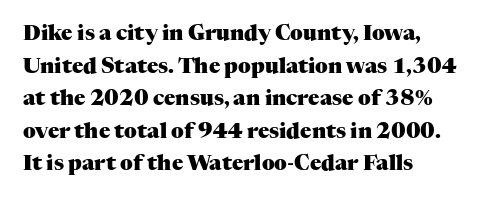
The image shows 21 px bold type, upright; set left-aligned, normal line spacing (1.55x), normal letter spacing, not underlined.
